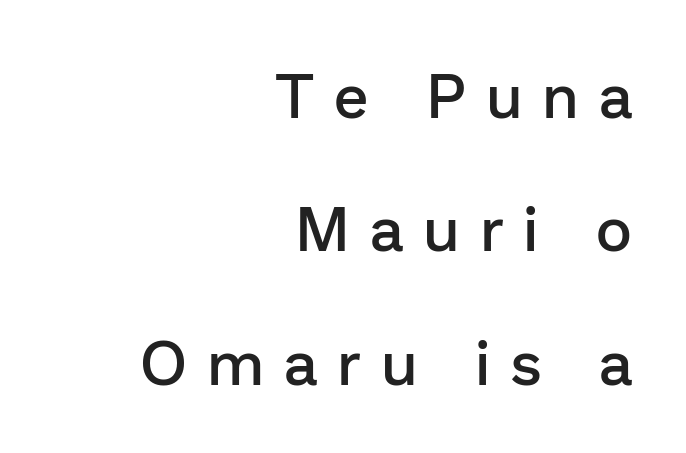
Q: Is the text bold? A: Semi-bold.
Q: Is the text italic (slanted)? A: No, it is upright.
Q: Is the typeface a serif or a sans-serif typeface? A: Sans-serif.
Q: Is the text underlined? A: No.
Q: How is the paragraph aligned? A: Right-aligned.
Q: Is the spacing between letters normal or unusually wide? A: Unusually wide.
Q: Is the spacing between lines tight, normal or loose? A: Loose.
Q: Width (condensed, normal, or wide)? A: Normal.
Q: Stroke contrast? A: Low.
Q: x-height? A: Medium.
Q: Monospaced? A: No.
